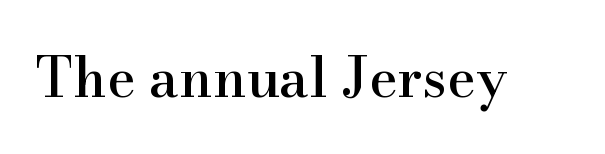
The image shows 55 px serif type, upright; set normal letter spacing, not underlined; high stroke contrast and a small x-height.
